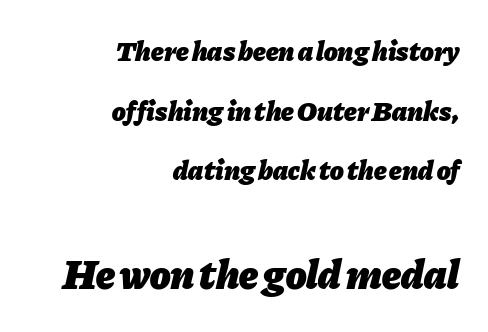
Vertical spacing — loose. The lower block of text is set noticeably larger than the block above it. Honestly, there is no underline to notice here at all. Think of a printed novel: that variable character pitch is what you see here. Does the copy run flush right? Yes — the right margin is perfectly even.
